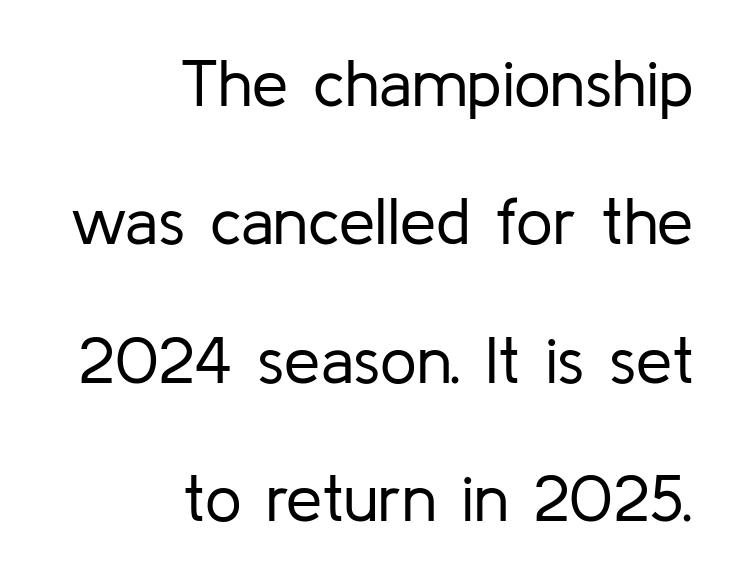
Q: Is the text bold? A: No.
Q: Is the text italic (slanted)? A: No, it is upright.
Q: Is the typeface a serif or a sans-serif typeface? A: Sans-serif.
Q: Is the text underlined? A: No.
Q: How is the paragraph aligned? A: Right-aligned.
Q: Is the spacing between letters normal or unusually wide? A: Normal.
Q: Is the spacing between lines tight, normal or loose? A: Loose.
Q: Width (condensed, normal, or wide)? A: Normal.
Q: Stroke contrast? A: Low.
Q: x-height? A: Medium.
Q: Monospaced? A: No.
